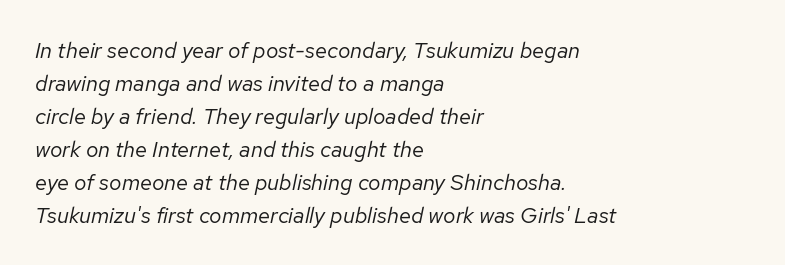
Any mark beneath the type? The region is blank. Italic? Definitely — the glyphs are oblique. Ink coverage per letter is moderate at most. The rendering uses a moderate line-height, typical for paragraphs. Where is the straight margin? On the left. The rendering keeps characters at their native spacing.
